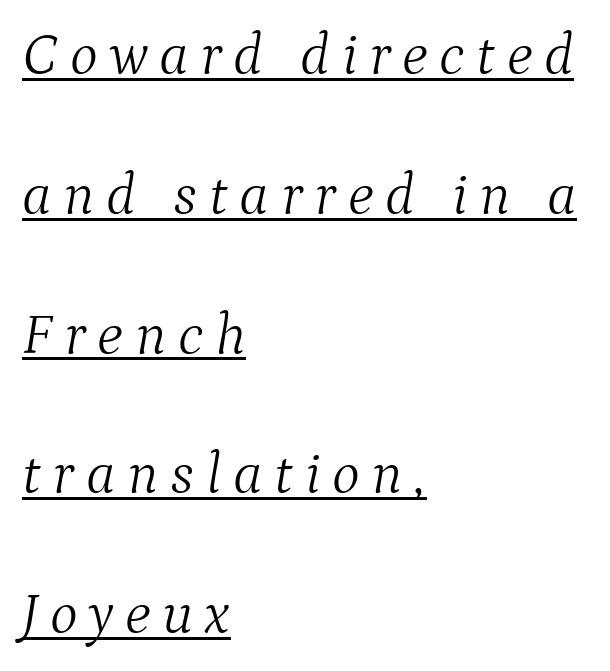
Letter spacing: wide. Varying glyph widths throughout — classic text-font behaviour. Weight class: somewhere from thin through regular. Each new line begins a long way beneath the previous one.
